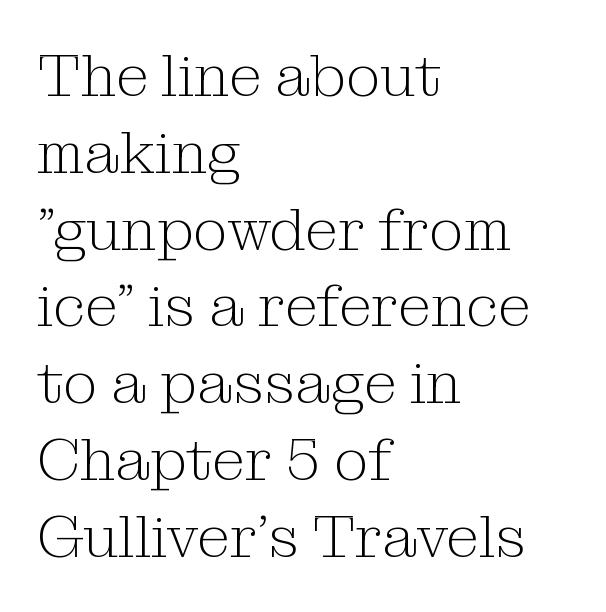
{"serif": "yes", "italic": "no", "bold": "no", "weight": "light", "width": "normal", "stroke_contrast": "medium", "x_height": "medium", "monospaced": "no", "underline": "no", "align": "left", "line_spacing": "normal", "line_spacing_ratio": 1.28, "letter_spacing": "normal", "letter_spacing_em": 0.0, "glyph_px": 60}
